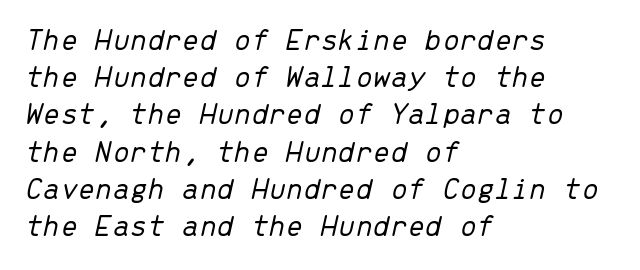
Q: Is the text bold? A: No.
Q: Is the text italic (slanted)? A: Yes, it leans right by about 13 degrees.
Q: Is the text underlined? A: No.
Q: How is the paragraph aligned? A: Left-aligned.
Q: Is the spacing between letters normal or unusually wide? A: Normal.
Q: Width (condensed, normal, or wide)? A: Normal.
Q: Stroke contrast? A: Low.
Q: x-height? A: Medium.
Q: Monospaced? A: Yes.
